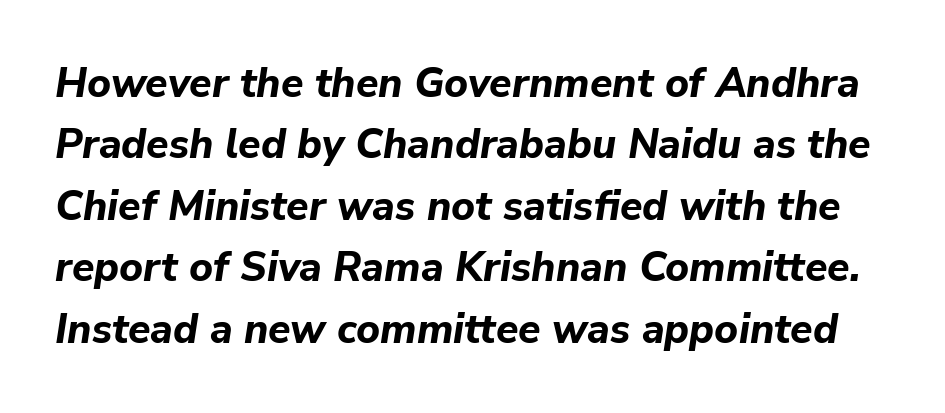
{"italic": "yes", "lean": "right", "slant_degrees": 9, "bold": "yes", "weight": "bold", "width": "normal", "stroke_contrast": "low", "x_height": "medium", "monospaced": "no", "underline": "no", "line_spacing": "normal", "line_spacing_ratio": 1.5, "letter_spacing": "normal", "letter_spacing_em": 0.0, "glyph_px": 41}
